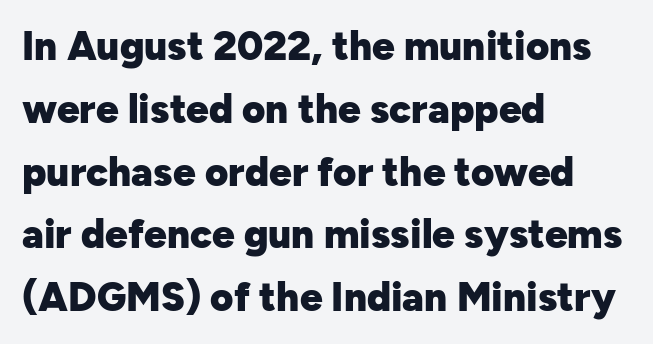
The image shows 40 px heavy sans-serif type, upright; set left-aligned, normal line spacing (1.57x), normal letter spacing, not underlined; low stroke contrast and a medium x-height.
